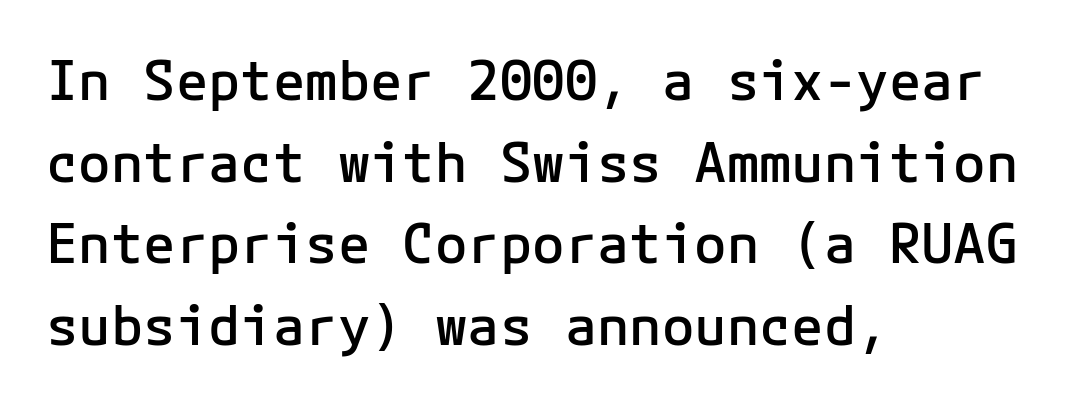
The image shows 54 px semibold sans-serif type, upright; set left-aligned, normal line spacing (1.51x), normal letter spacing, not underlined; low stroke contrast and a medium x-height.
